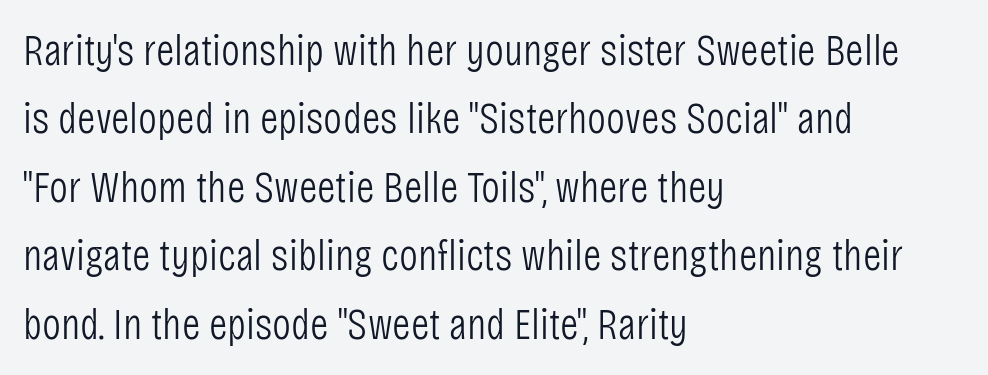
Check where the strokes stop: nothing finishes them off — pure sans. The face looks like a standard text weight, possibly lighter. Students, observe: this is what conventionally led text looks like. This is the regular roman posture of the typeface. The rendering uses natural spacing where letterforms have individual widths. The words here are not underlined.
